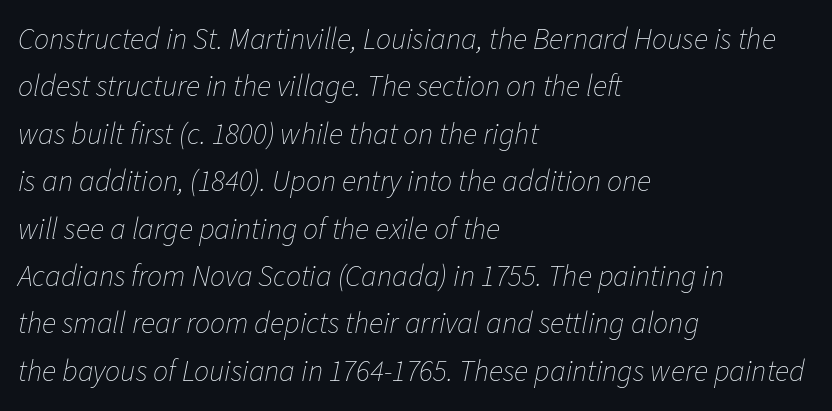
The image shows 30 px thin type, italic (leaning right); set left-aligned, normal line spacing (1.58x), normal letter spacing, not underlined; low stroke contrast and a medium x-height.
